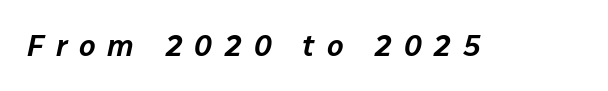
Is the type slanted? Yes — the strokes lean at a clear angle. Display-style spreading of the glyphs; the letterfit is very open. The letters advance in unequal steps, a hallmark of proportional type. Lines of text with bare space underneath.
